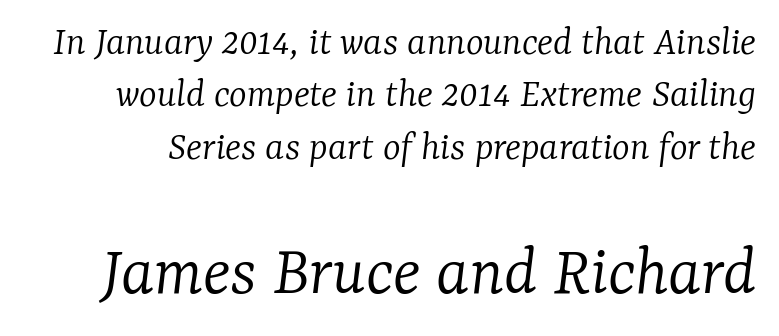
Successive baselines arrive at the customary interval. Serifs: yes, visible at the terminals of the letterforms. If you squint, the bottom block still reads clearly — it's the larger of the two. The rendering uses natural spacing where letterforms have individual widths.
